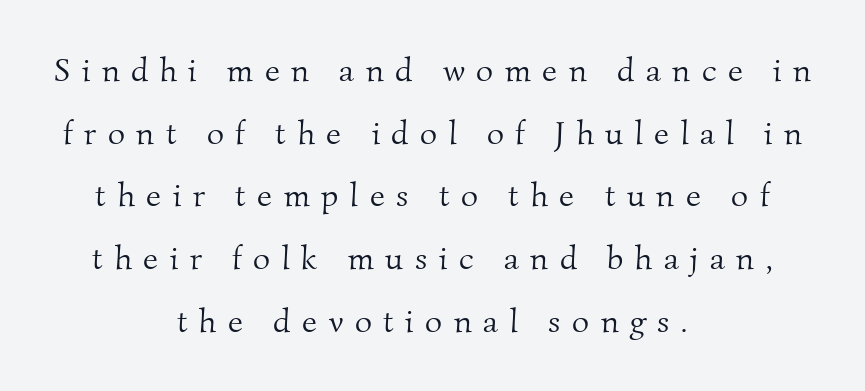
Q: Is the text bold? A: No.
Q: Is the typeface a serif or a sans-serif typeface? A: Serif.
Q: Is the text underlined? A: No.
Q: How is the paragraph aligned? A: Centered.
Q: Is the spacing between letters normal or unusually wide? A: Unusually wide.
Q: Is the spacing between lines tight, normal or loose? A: Loose.
Q: Width (condensed, normal, or wide)? A: Normal.
Q: Stroke contrast? A: Medium.
Q: x-height? A: Small.
Q: Monospaced? A: No.
